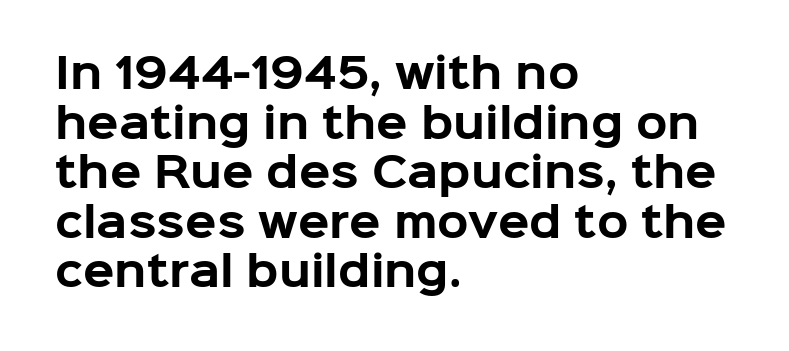
{"serif": "no", "italic": "no", "bold": "yes", "weight": "bold", "width": "normal", "stroke_contrast": "low", "x_height": "medium", "monospaced": "no", "underline": "no", "align": "left", "line_spacing_ratio": 1.21, "letter_spacing": "normal", "letter_spacing_em": 0.0, "glyph_px": 41}
